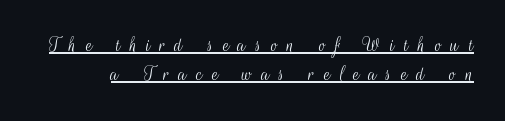
{"bold": "no", "underline": "yes", "line_spacing": "normal", "line_spacing_ratio": 1.32, "letter_spacing": "wide", "letter_spacing_em": 0.43, "glyph_px": 22}
